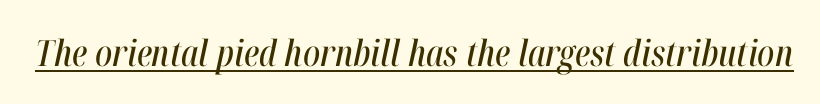
There is no visible air inserted between adjacent glyphs. Notice how the stems are inclined rather than vertical — that's the hallmark of italics. Do the characters align in a grid? No, the font is proportional. Underlined type.
